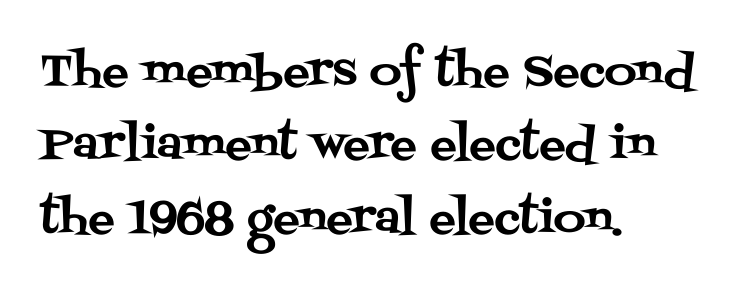
{"serif": "yes", "italic": "no", "width": "normal", "stroke_contrast": "medium", "x_height": "large", "monospaced": "no", "underline": "no", "align": "left", "line_spacing": "normal", "line_spacing_ratio": 1.67, "letter_spacing": "normal", "letter_spacing_em": 0.0, "glyph_px": 44}
